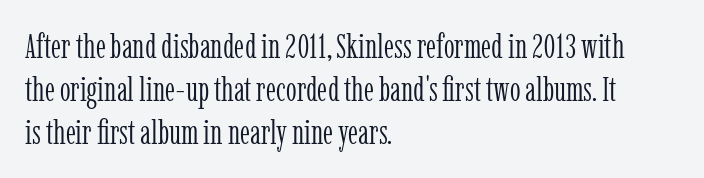
Q: Is the text bold? A: No.
Q: Is the text italic (slanted)? A: No, it is upright.
Q: Is the typeface a serif or a sans-serif typeface? A: Serif.
Q: Is the text underlined? A: No.
Q: How is the paragraph aligned? A: Left-aligned.
Q: Is the spacing between letters normal or unusually wide? A: Normal.
Q: Is the spacing between lines tight, normal or loose? A: Normal.
Q: Width (condensed, normal, or wide)? A: Condensed.
Q: Stroke contrast? A: Low.
Q: x-height? A: Medium.
Q: Monospaced? A: No.
